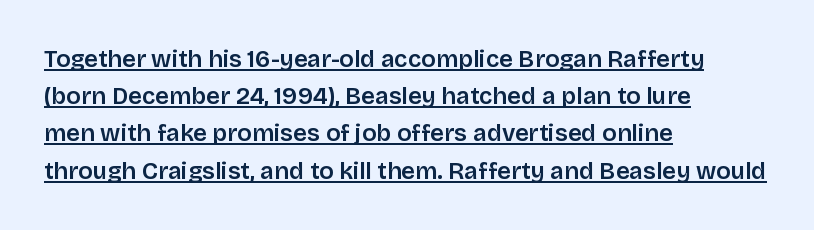
{"italic": "no", "underline": "yes", "align": "left", "line_spacing": "normal", "line_spacing_ratio": 1.55, "letter_spacing": "normal", "letter_spacing_em": 0.0, "glyph_px": 24}
